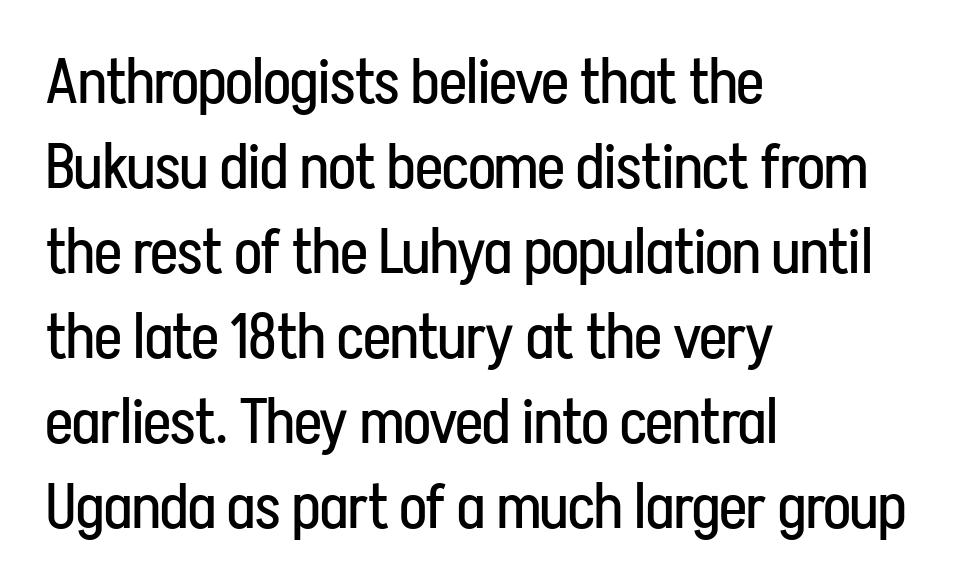
Q: Is the text bold? A: No.
Q: Is the text italic (slanted)? A: No, it is upright.
Q: Is the typeface a serif or a sans-serif typeface? A: Sans-serif.
Q: Is the text underlined? A: No.
Q: How is the paragraph aligned? A: Left-aligned.
Q: Is the spacing between letters normal or unusually wide? A: Normal.
Q: Is the spacing between lines tight, normal or loose? A: Normal.
Q: Width (condensed, normal, or wide)? A: Condensed.
Q: Stroke contrast? A: Low.
Q: x-height? A: Medium.
Q: Monospaced? A: No.
